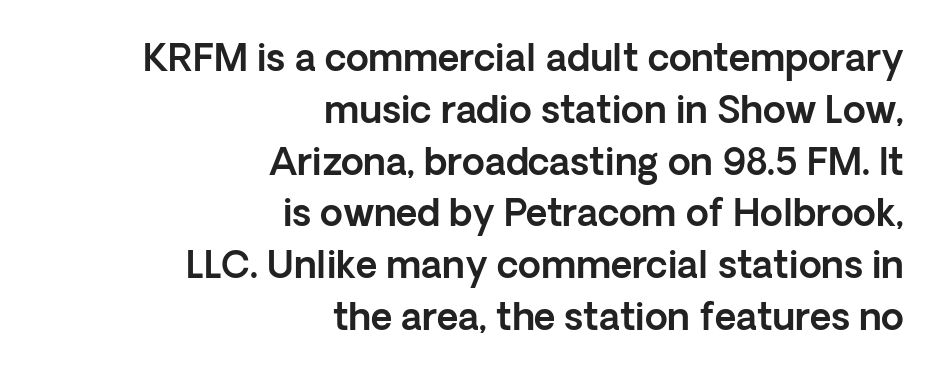
Q: Is the text italic (slanted)? A: No, it is upright.
Q: Is the typeface a serif or a sans-serif typeface? A: Sans-serif.
Q: Is the text underlined? A: No.
Q: How is the paragraph aligned? A: Right-aligned.
Q: Is the spacing between letters normal or unusually wide? A: Normal.
Q: Is the spacing between lines tight, normal or loose? A: Normal.
Q: Width (condensed, normal, or wide)? A: Normal.
Q: x-height? A: Medium.
Q: Monospaced? A: No.
